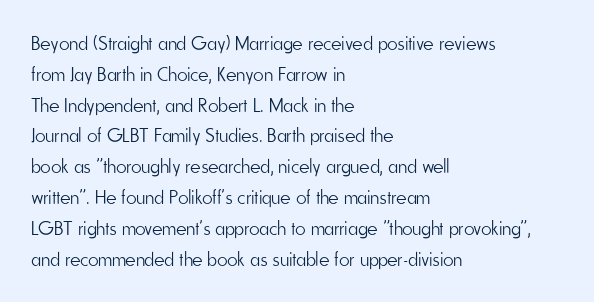
Q: Is the text bold? A: No.
Q: Is the text italic (slanted)? A: No, it is upright.
Q: Is the text underlined? A: No.
Q: How is the paragraph aligned? A: Left-aligned.
Q: Is the spacing between letters normal or unusually wide? A: Normal.
Q: Is the spacing between lines tight, normal or loose? A: Normal.
